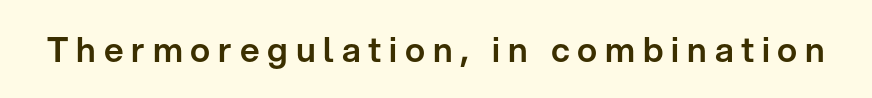
Q: Is the text italic (slanted)? A: No, it is upright.
Q: Is the typeface a serif or a sans-serif typeface? A: Sans-serif.
Q: Is the text underlined? A: No.
Q: Is the spacing between letters normal or unusually wide? A: Unusually wide.
Q: Width (condensed, normal, or wide)? A: Normal.
Q: Stroke contrast? A: Low.
Q: x-height? A: Medium.
Q: Monospaced? A: No.
